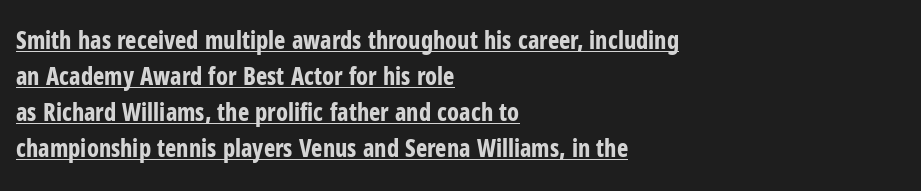
Rendered with straight, roman letterforms. In terms of letterspacing, this is plain default setting. The text block is weighted toward the left margin, trailing off unevenly rightward. Quick note: underline on. A dark, heavy texture on the line: the type is bold. The passage shown stacks its lines at a standard gap.
